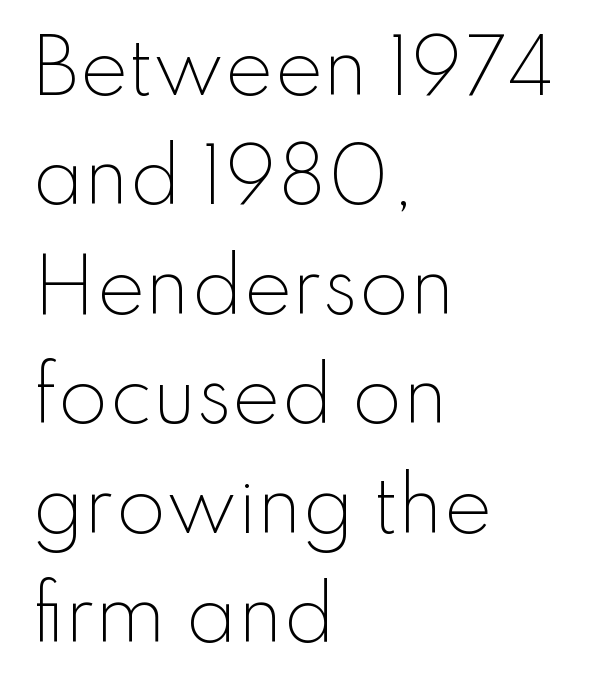
Q: Is the text bold? A: No.
Q: Is the text italic (slanted)? A: No, it is upright.
Q: Is the typeface a serif or a sans-serif typeface? A: Sans-serif.
Q: Is the text underlined? A: No.
Q: How is the paragraph aligned? A: Left-aligned.
Q: Is the spacing between letters normal or unusually wide? A: Normal.
Q: Is the spacing between lines tight, normal or loose? A: Normal.
Q: Width (condensed, normal, or wide)? A: Normal.
Q: Stroke contrast? A: Low.
Q: x-height? A: Small.
Q: Monospaced? A: No.
